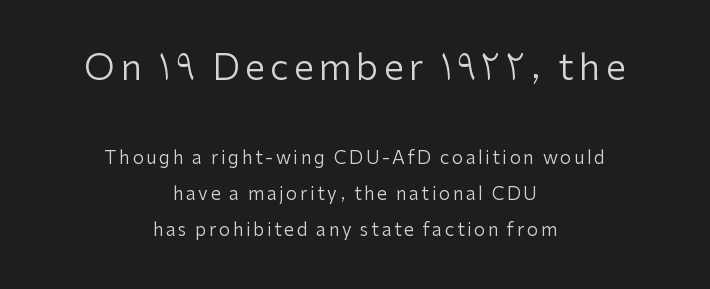
{"serif": "no", "italic": "no", "bold": "no", "weight": "regular", "width": "normal", "stroke_contrast": "low", "x_height": "medium", "monospaced": "no", "underline": "no", "align": "center", "line_spacing": "loose", "line_spacing_ratio": 2.02, "larger_block": "first", "size_ratio": 2.0, "glyph_px": 36}
